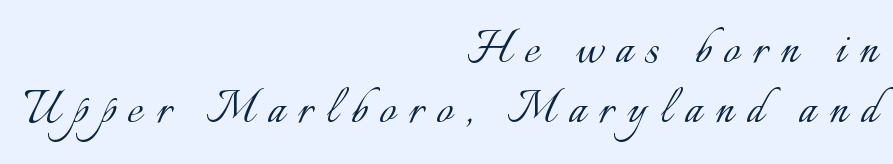
The image shows 57 px light type; set right-aligned, tight line spacing (1.05x), unusually wide letter spacing (+0.23 em), not underlined; low stroke contrast and a small x-height.
